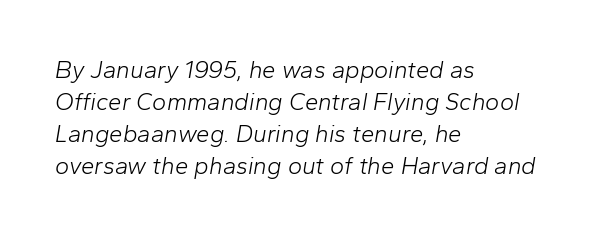
Q: Is the text bold? A: No.
Q: Is the text italic (slanted)? A: Yes, it leans right by about 10 degrees.
Q: Is the text underlined? A: No.
Q: How is the paragraph aligned? A: Left-aligned.
Q: Is the spacing between letters normal or unusually wide? A: Normal.
Q: Is the spacing between lines tight, normal or loose? A: Normal.
